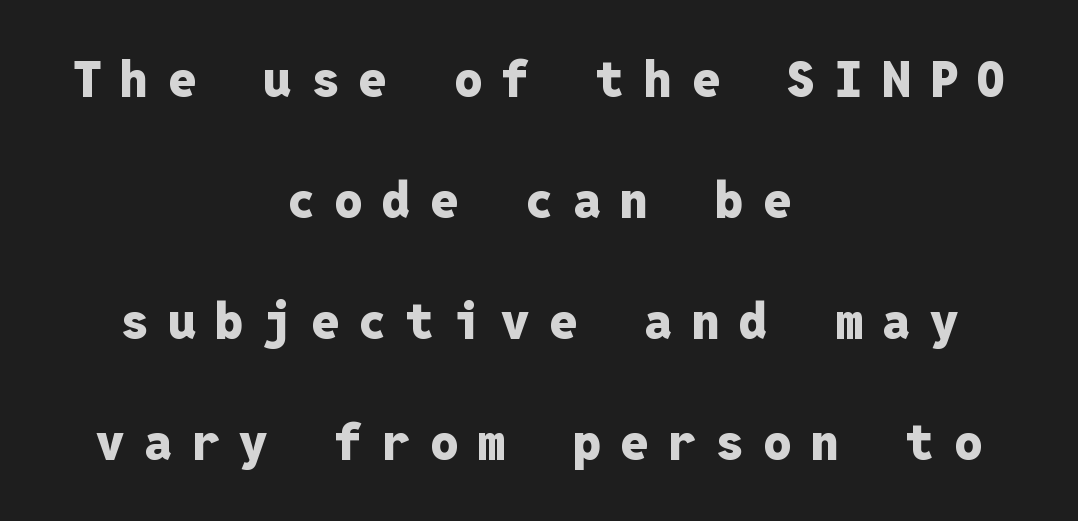
Nothing sits at the stroke ends, so this counts as sans-serif. Tracking value appears strongly positive — letters spread wide. You could count columns in this text — the font is strictly monospaced. The text block is weighted toward neither margin, spreading evenly from the middle. Caption: bold face, heavy strokes.
